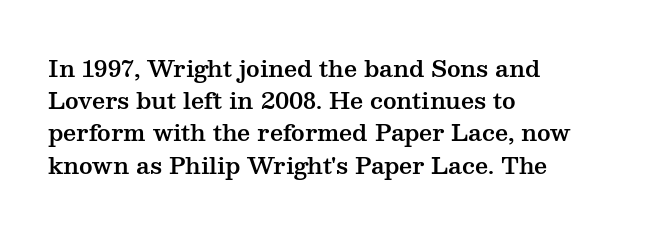
Does the leading feel generous? No, just average. The paragraph shown leans on its left margin. The string is rendered with underlining switched off. Here the glyphs are tracked normally, forming tight word shapes. The font's upright variant was chosen for this text.
